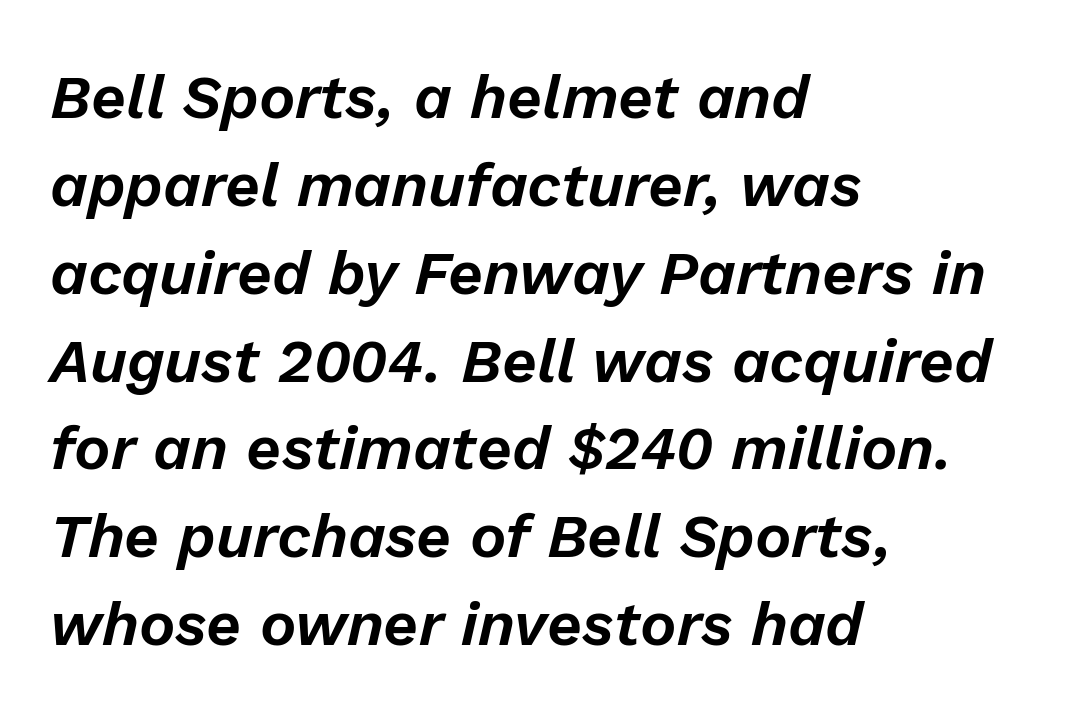
{"italic": "yes", "lean": "right", "slant_degrees": 13, "width": "normal", "stroke_contrast": "low", "x_height": "medium", "monospaced": "no", "underline": "no", "align": "left", "line_spacing": "normal", "line_spacing_ratio": 1.44, "letter_spacing": "normal", "letter_spacing_em": 0.0, "glyph_px": 61}
